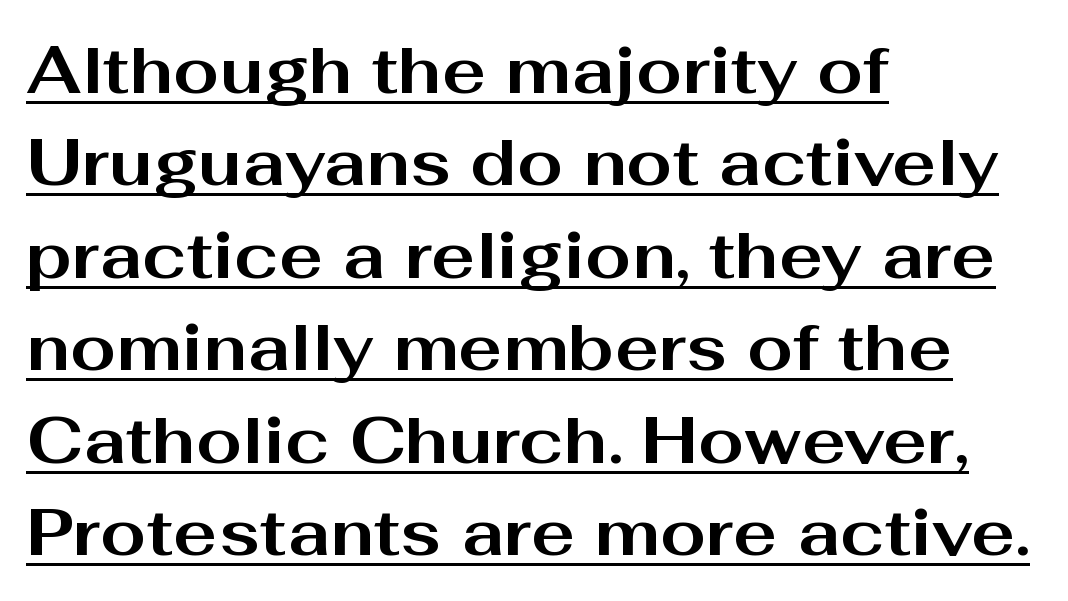
{"serif": "no", "italic": "no", "bold": "yes", "weight": "bold", "width": "wide", "stroke_contrast": "medium", "x_height": "medium", "monospaced": "no", "underline": "yes", "align": "left", "line_spacing": "normal", "line_spacing_ratio": 1.4, "letter_spacing": "normal", "letter_spacing_em": 0.0, "glyph_px": 66}
